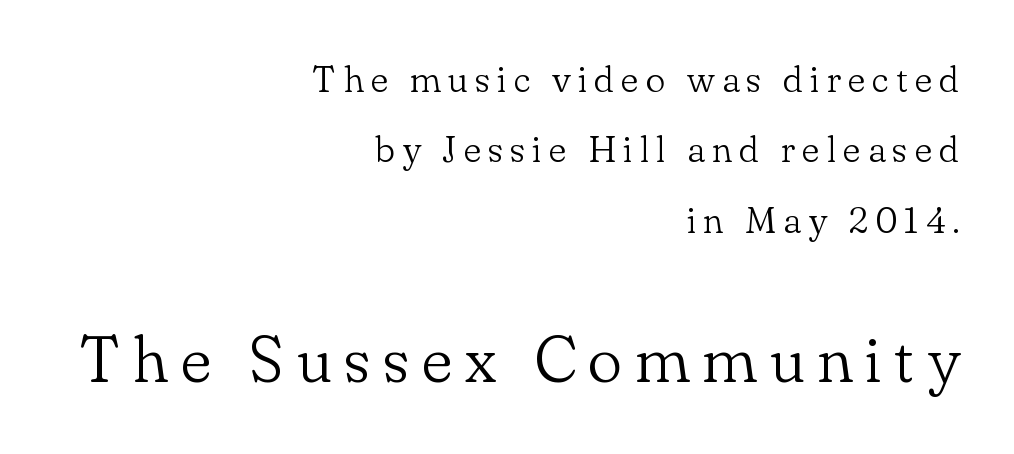
The image shows 65 px light serif type, upright; set right-aligned, loose line spacing (1.9x), not underlined; the second (bottom) block is 1.76x larger; low stroke contrast and a small x-height.
